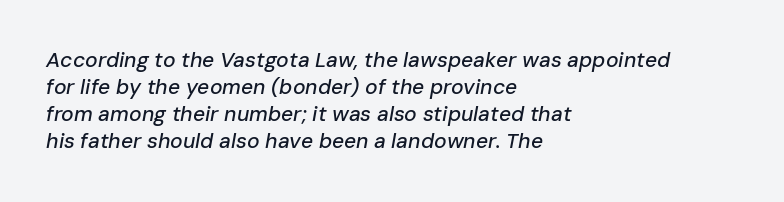
{"italic": "yes", "lean": "right", "slant_degrees": 10, "underline": "no", "align": "left", "line_spacing": "normal", "line_spacing_ratio": 1.29, "letter_spacing": "normal", "letter_spacing_em": 0.0, "glyph_px": 21}
